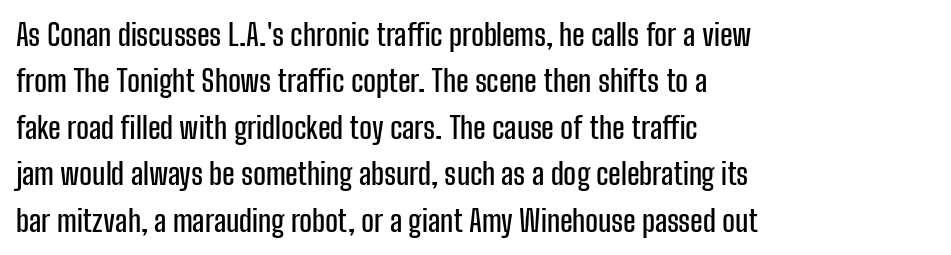
Honestly, the row spacing looks completely unremarkable. Typeset ragged right — the left edge is the straight one. You could not count columns in this text — the font is proportionally spaced. Nope, not italic — everything's standing straight. Rule under the text: the space is simply empty. The text was rendered using a sans face with plain stroke endings.
